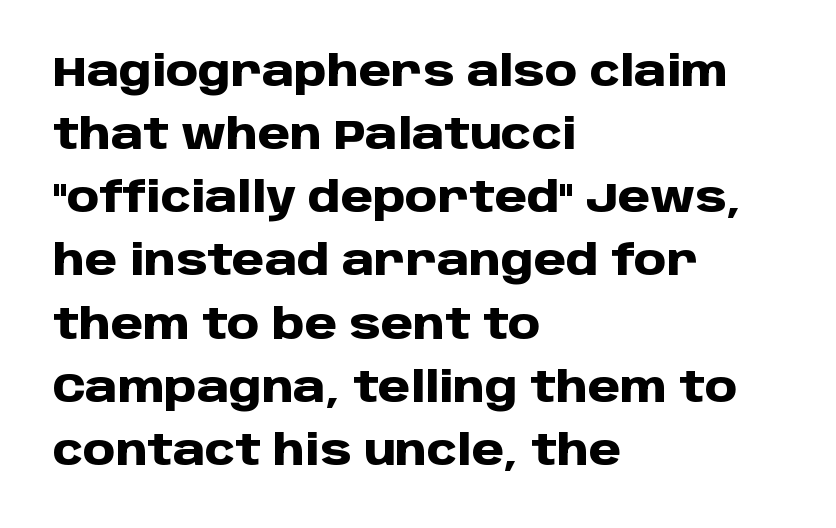
The image shows 41 px heavy sans-serif type, upright; set left-aligned, normal line spacing (1.54x), normal letter spacing, not underlined; low stroke contrast and a large x-height.
